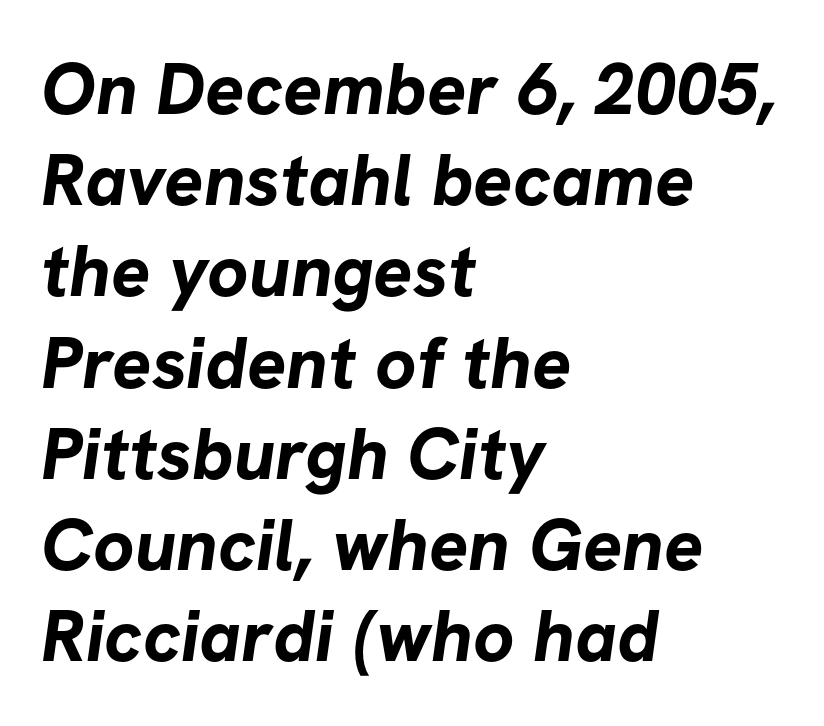
The image shows 73 px bold sans-serif type; set left-aligned, normal line spacing (1.25x), normal letter spacing, not underlined; low stroke contrast and a medium x-height.
